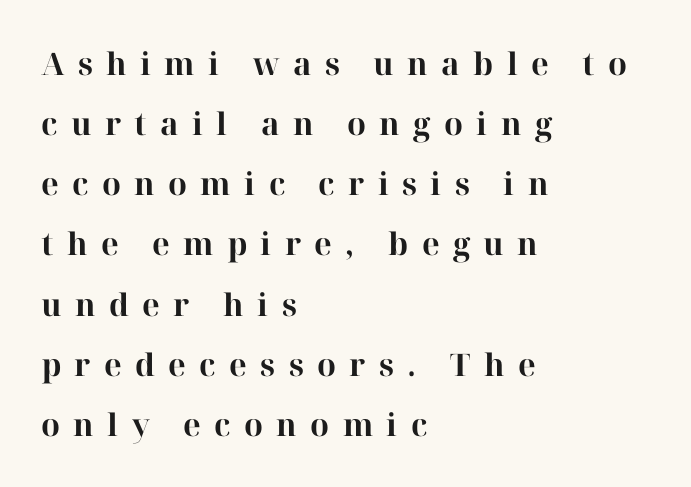
{"serif": "yes", "italic": "no", "bold": "yes", "weight": "bold", "width": "normal", "stroke_contrast": "high", "x_height": "medium", "monospaced": "no", "underline": "no", "align": "left", "line_spacing": "loose", "line_spacing_ratio": 1.94, "letter_spacing": "wide", "letter_spacing_em": 0.43, "glyph_px": 31}
